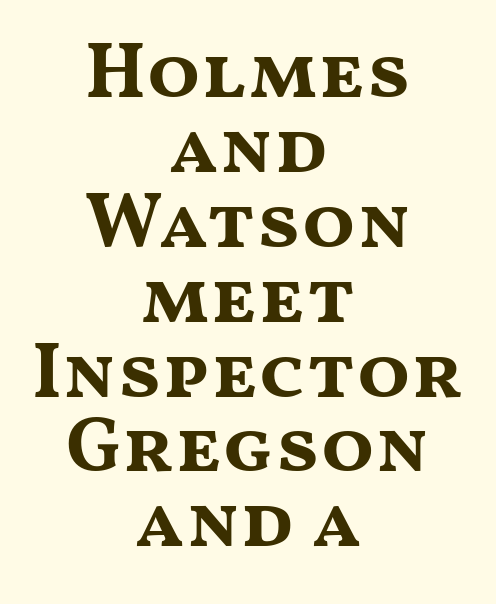
Q: Is the text bold? A: Yes.
Q: Is the text italic (slanted)? A: No, it is upright.
Q: Is the typeface a serif or a sans-serif typeface? A: Sans-serif.
Q: Is the text underlined? A: No.
Q: How is the paragraph aligned? A: Centered.
Q: Is the spacing between letters normal or unusually wide? A: Normal.
Q: Is the spacing between lines tight, normal or loose? A: Tight.
Q: Width (condensed, normal, or wide)? A: Wide.
Q: Stroke contrast? A: Medium.
Q: x-height? A: Medium.
Q: Monospaced? A: No.
